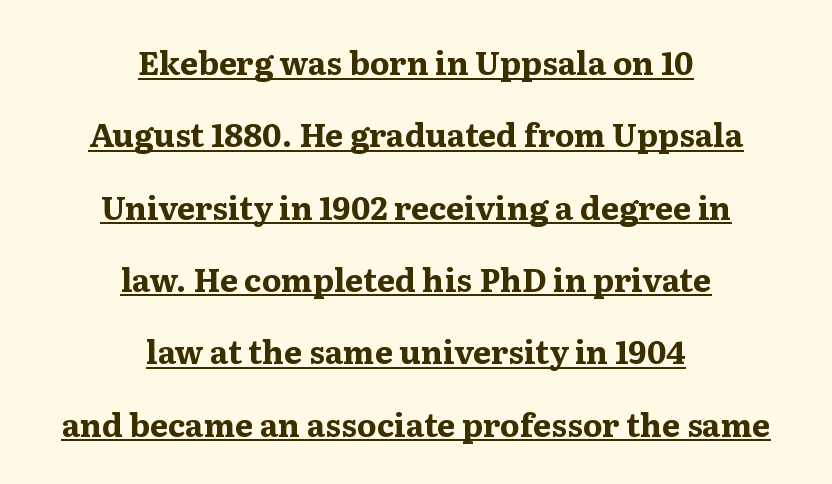
Regarding serifs, this sample has them. The leading is generous, giving the passage an open texture. Heft: maximum for text — a bold. Nope, not italic — everything's standing straight. Letter spacing: default.
